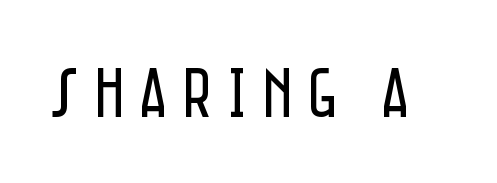
The image shows 72 px regular-weight, condensed sans-serif type, upright; set unusually wide letter spacing (+0.21 em), not underlined; low stroke contrast and a large x-height.
